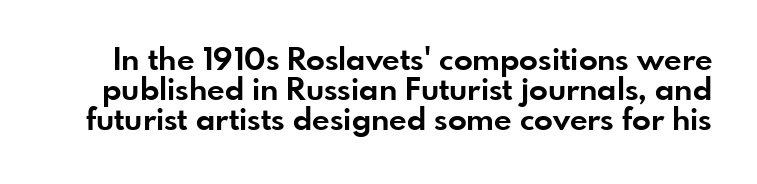
The image shows 31 px bold sans-serif type, upright; set tight line spacing (0.97x), normal letter spacing, not underlined; low stroke contrast and a small x-height.
